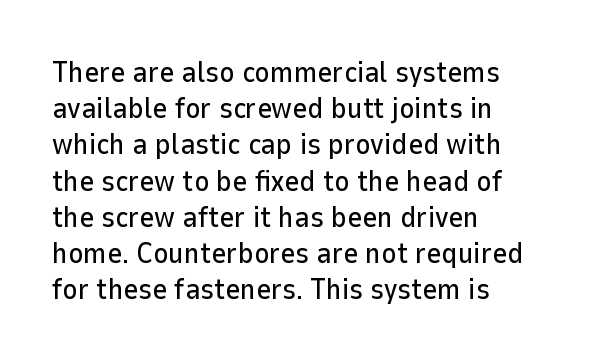
{"serif": "no", "italic": "no", "width": "normal", "stroke_contrast": "low", "x_height": "medium", "monospaced": "no", "underline": "no", "align": "left", "line_spacing": "normal", "line_spacing_ratio": 1.25, "letter_spacing": "normal", "letter_spacing_em": 0.0, "glyph_px": 29}
